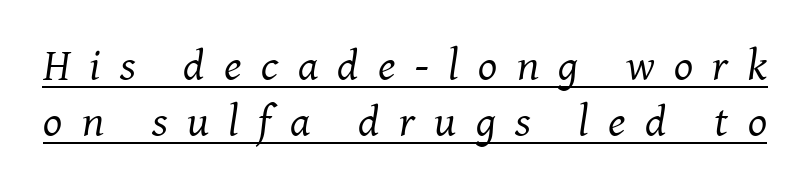
The image shows 45 px regular-weight serif type, italic (leaning right); set line spacing 1.24x, unusually wide letter spacing (+0.43 em), underlined; medium stroke contrast and a medium x-height.
